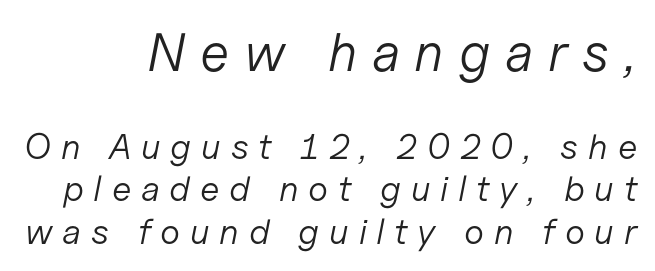
The image shows 54 px light type, italic (leaning right); set right-aligned, line spacing 1.17x, unusually wide letter spacing (+0.27 em), not underlined; the first (top) block is 1.5x larger; low stroke contrast and a medium x-height.
